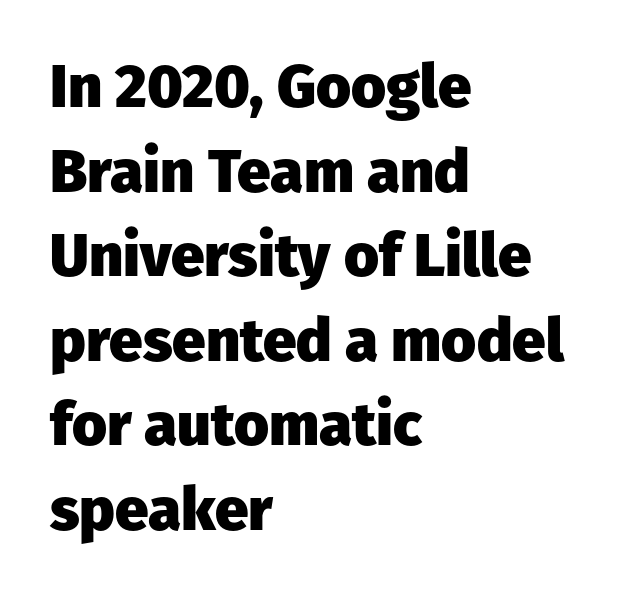
Q: Is the text bold? A: Yes.
Q: Is the text italic (slanted)? A: No, it is upright.
Q: Is the typeface a serif or a sans-serif typeface? A: Sans-serif.
Q: Is the text underlined? A: No.
Q: How is the paragraph aligned? A: Left-aligned.
Q: Is the spacing between letters normal or unusually wide? A: Normal.
Q: Is the spacing between lines tight, normal or loose? A: Normal.
Q: Width (condensed, normal, or wide)? A: Normal.
Q: Stroke contrast? A: Low.
Q: x-height? A: Medium.
Q: Monospaced? A: No.
